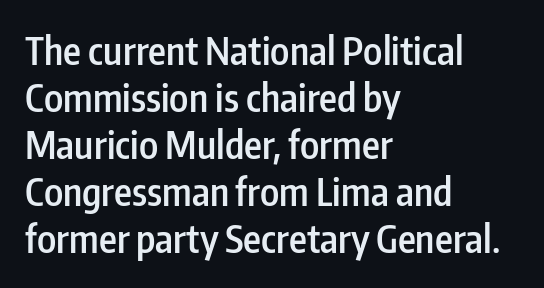
The image shows 38 px semibold, condensed sans-serif type, upright; set left-aligned, line spacing 1.24x, normal letter spacing, not underlined; low stroke contrast and a medium x-height.
